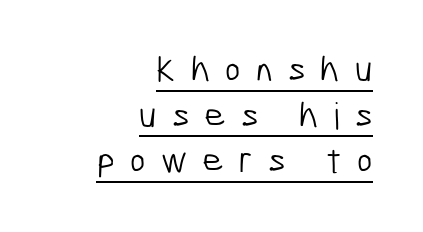
Varying glyph widths throughout — classic text-font behaviour. The strokes are not fattened; the text isn't bold. Notice how a bar underscores the lettering throughout. The face used here is rendered with a markedly widened letterfit. These lines are set flush right with a ragged left edge. Check where the strokes stop: nothing finishes them off — pure sans.
